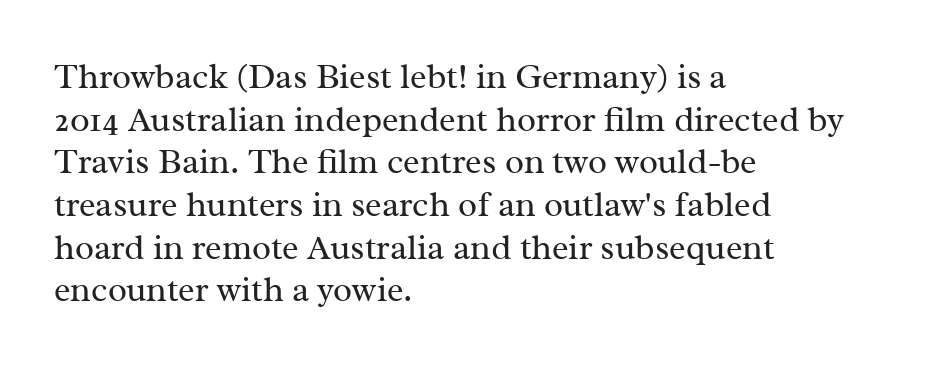
The image shows 35 px regular-weight serif type, upright; set left-aligned, line spacing 1.22x, normal letter spacing, not underlined; medium stroke contrast and a medium x-height.
